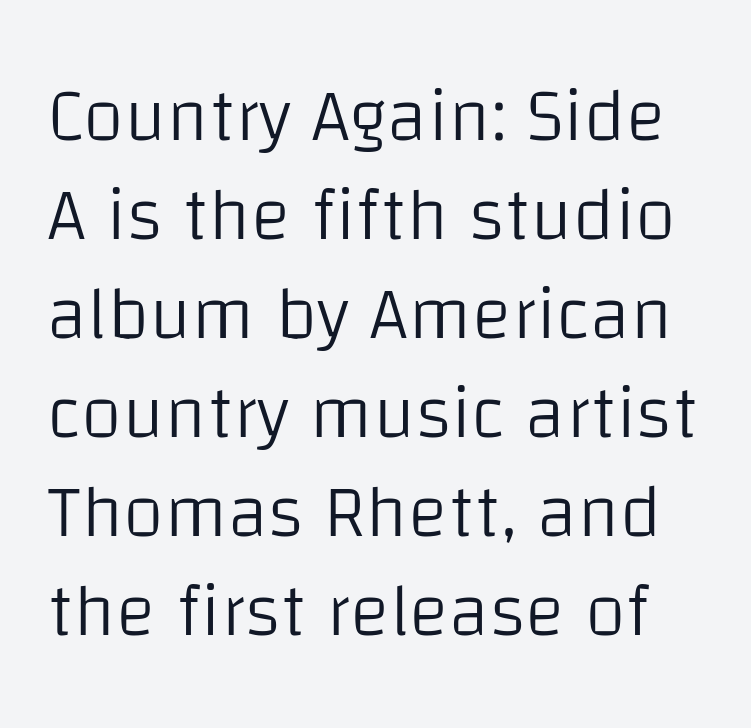
The image shows 75 px light sans-serif type, upright; set normal line spacing (1.32x), normal letter spacing, not underlined; low stroke contrast and a large x-height.
